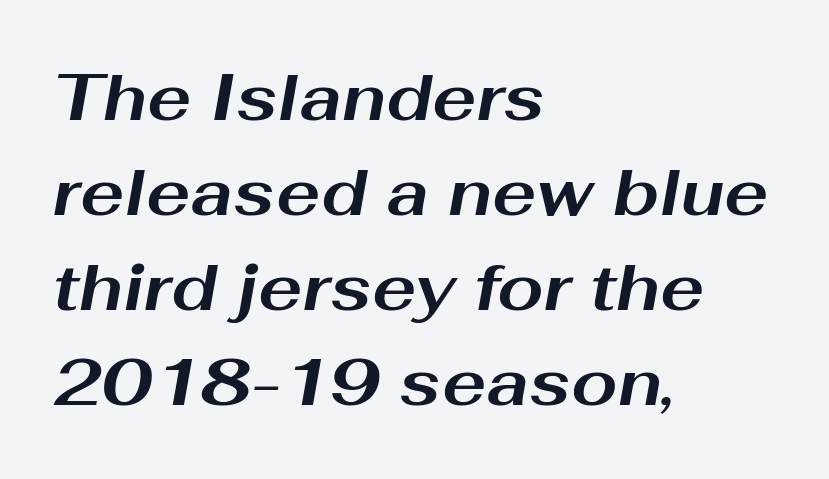
Q: Is the text bold? A: Yes.
Q: Is the text italic (slanted)? A: Yes, it leans right by about 10 degrees.
Q: Is the text underlined? A: No.
Q: How is the paragraph aligned? A: Left-aligned.
Q: Is the spacing between letters normal or unusually wide? A: Normal.
Q: Is the spacing between lines tight, normal or loose? A: Normal.
Q: Width (condensed, normal, or wide)? A: Wide.
Q: Stroke contrast? A: Medium.
Q: x-height? A: Medium.
Q: Monospaced? A: No.
